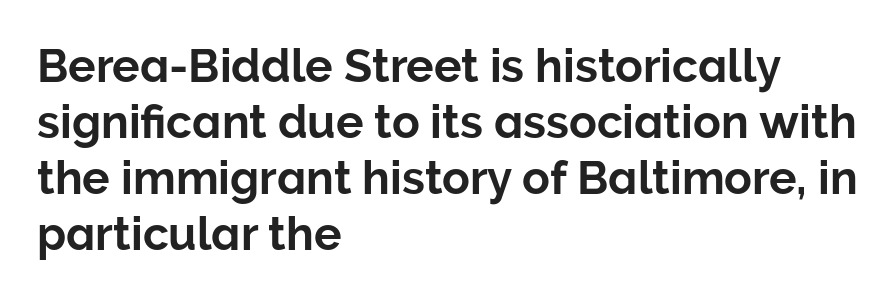
The image shows 46 px sans-serif type, upright; set left-aligned, line spacing 1.22x, normal letter spacing, not underlined; low stroke contrast and a medium x-height.
